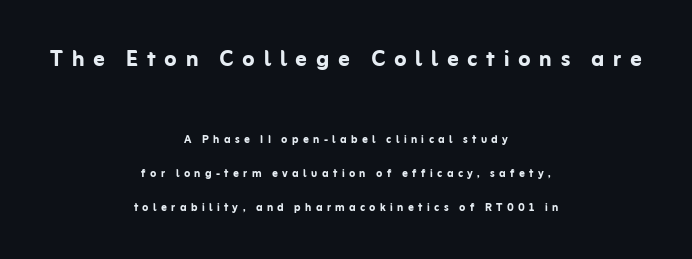
{"serif": "no", "italic": "no", "bold": "yes", "weight": "semibold", "width": "normal", "stroke_contrast": "low", "x_height": "medium", "monospaced": "no", "underline": "no", "align": "center", "line_spacing": "loose", "line_spacing_ratio": 2.43, "letter_spacing": "wide", "letter_spacing_em": 0.31, "larger_block": "first", "size_ratio": 2.0, "glyph_px": 28}
